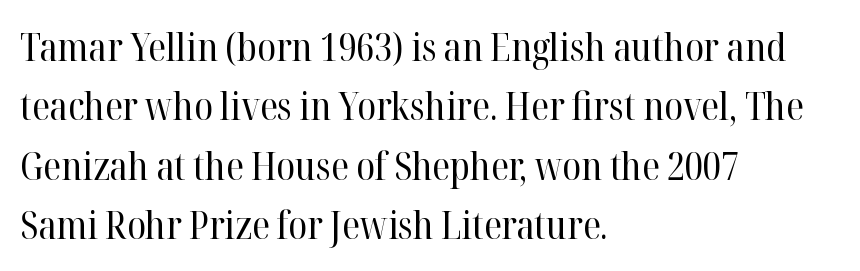
Posture: upright roman. Just letters on the line, the space beneath them empty. A typesetter would label this face a serif. The rows are spaced the way most documents space them. Note the varied advance widths — an 'i' is clearly narrower than an 'm'.
